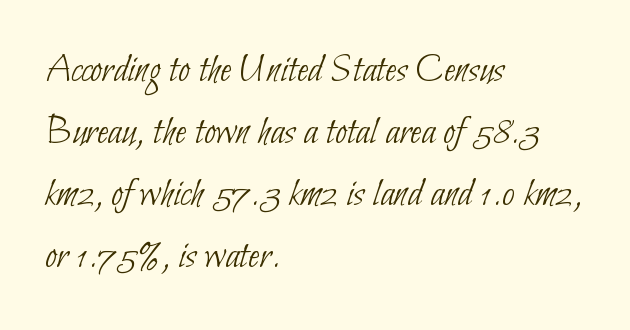
{"serif": "no", "bold": "no", "weight": "thin", "width": "condensed", "stroke_contrast": "low", "x_height": "small", "monospaced": "no", "underline": "no", "align": "left", "line_spacing": "normal", "line_spacing_ratio": 1.48, "letter_spacing": "normal", "letter_spacing_em": 0.0, "glyph_px": 42}
